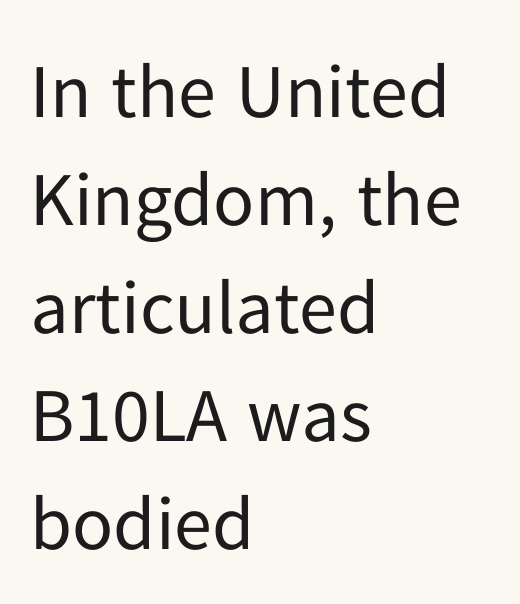
Does the leading feel generous? No, just average. The letterforms sit shoulder to shoulder at normal distance. No italicization has been applied; the sample stays upright. Only glyphs here, with clear space below each row. Weight: not bold — regular or lighter. The rendering anchors every line to the left-hand side.
